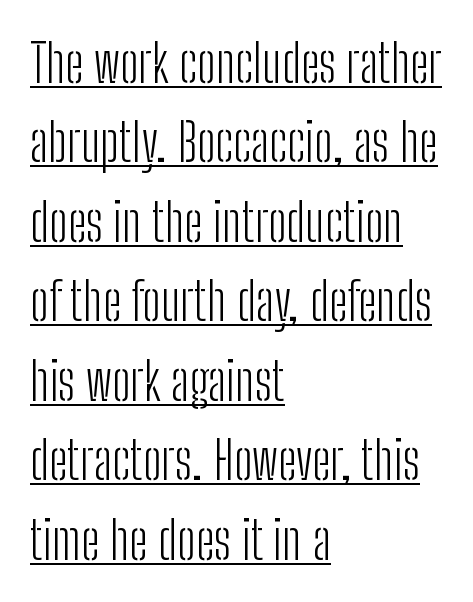
The image shows 53 px light, condensed sans-serif type, upright; set left-aligned, normal line spacing (1.5x), normal letter spacing, underlined; low stroke contrast and a medium x-height.
